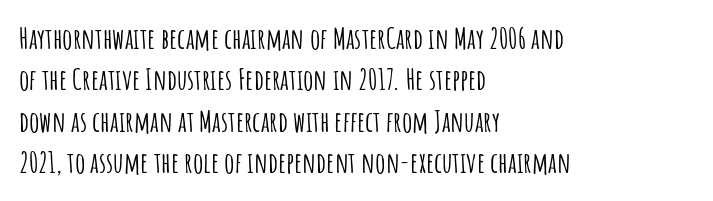
{"serif": "no", "italic": "no", "width": "condensed", "stroke_contrast": "low", "x_height": "large", "monospaced": "no", "underline": "no", "align": "left", "line_spacing": "normal", "line_spacing_ratio": 1.43, "letter_spacing": "normal", "letter_spacing_em": 0.0, "glyph_px": 29}
